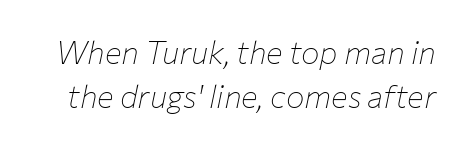
Q: Is the text bold? A: No.
Q: Is the text italic (slanted)? A: Yes, it leans right by about 12 degrees.
Q: Is the text underlined? A: No.
Q: Is the spacing between letters normal or unusually wide? A: Normal.
Q: Is the spacing between lines tight, normal or loose? A: Normal.
Q: Width (condensed, normal, or wide)? A: Normal.
Q: Stroke contrast? A: Low.
Q: x-height? A: Medium.
Q: Monospaced? A: No.
